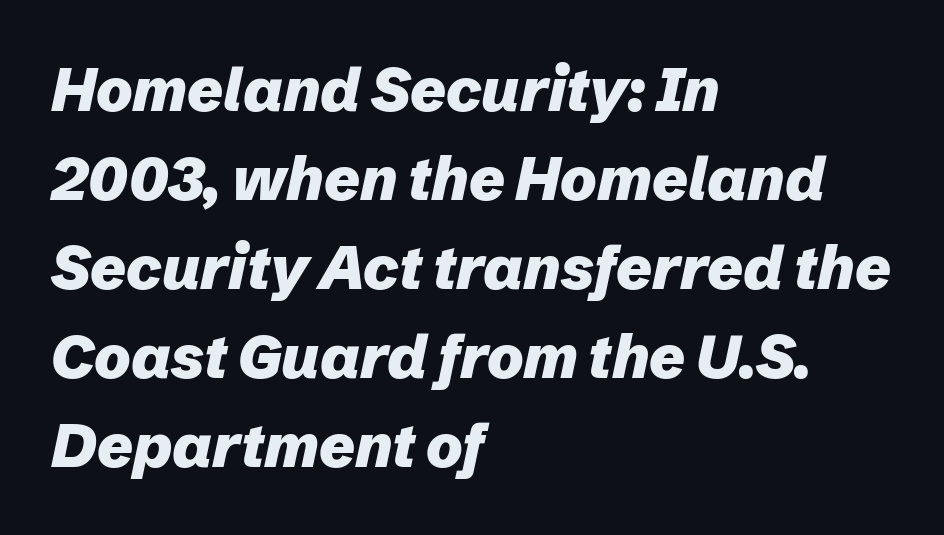
Compared with typical paragraphs, the rows here are spaced about the same. The font is running at its bold setting. Glance below the letters and you will spot only blank space. Varying glyph widths throughout — classic text-font behaviour. Quick note: italic.
